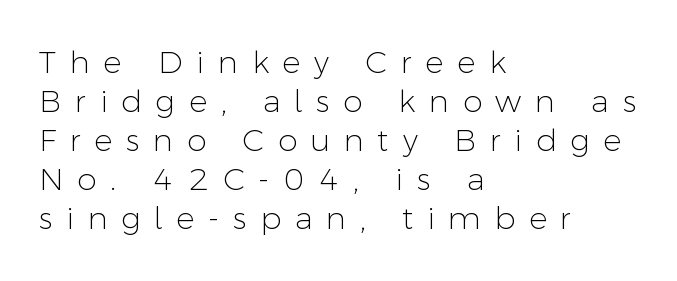
The setting favours the left margin, as ordinary paragraphs usually do. This is sans-serif lettering, the kind often seen on screens and signage. Quick note: not italic, upright. Vertical spacing — default. This sample has the flowing, uneven cadence of proportional lettering. Spacing between characters has been opened up far beyond the box default.
